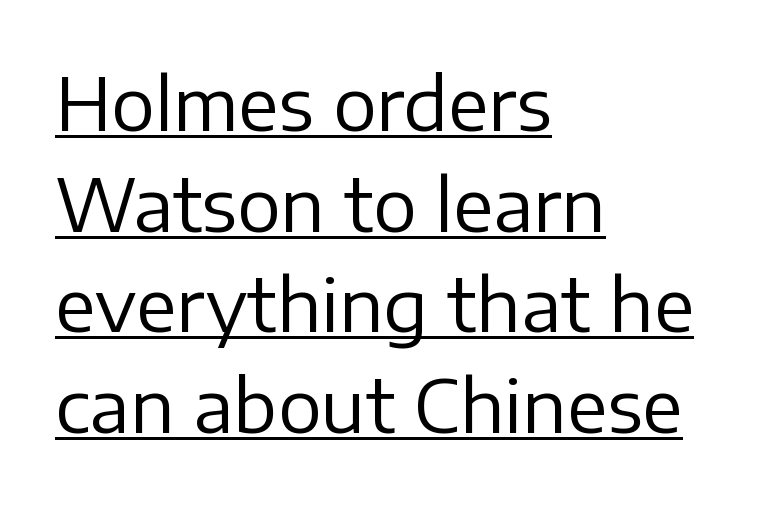
Beneath each row of characters lies a ruled line. No heavy texture on the line: the type isn't bold. Rows of type keep a routine distance in the vertical direction. The passage shown has conventional tracking throughout. The text was rendered using a sans face with plain stroke endings.
